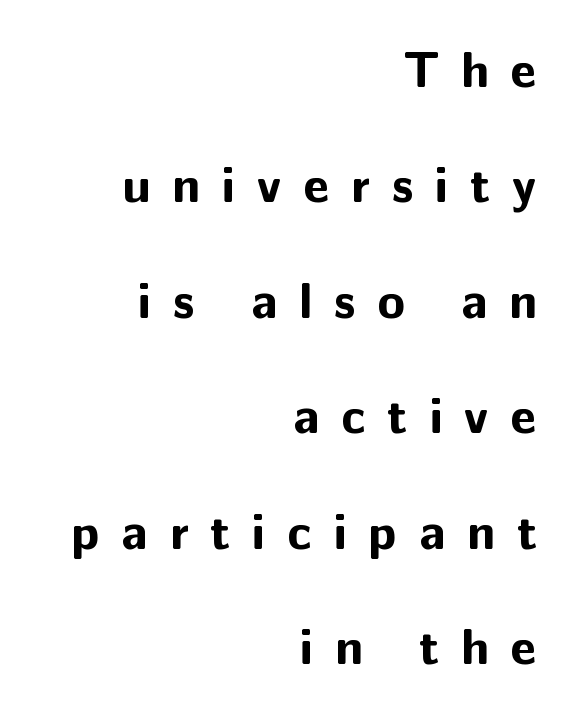
The image shows 50 px bold sans-serif type, upright; set right-aligned, loose line spacing (2.31x), unusually wide letter spacing (+0.44 em), not underlined; low stroke contrast and a medium x-height.
